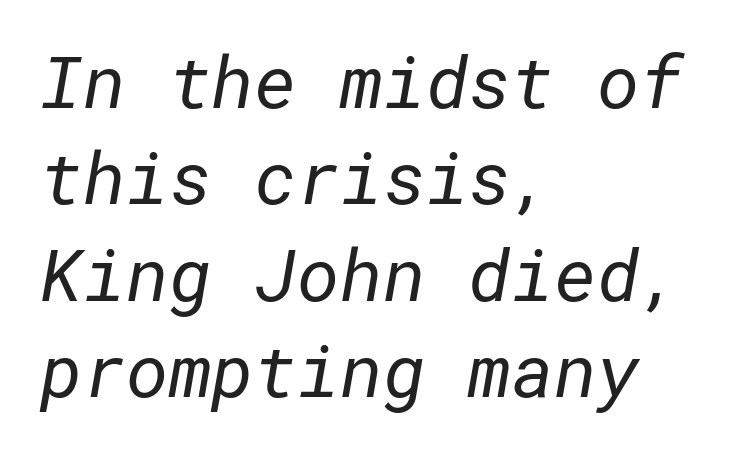
{"serif": "no", "bold": "no", "weight": "regular", "width": "normal", "stroke_contrast": "low", "x_height": "medium", "underline": "no", "align": "left", "line_spacing": "normal", "line_spacing_ratio": 1.32, "letter_spacing": "normal", "letter_spacing_em": 0.0, "glyph_px": 73}
